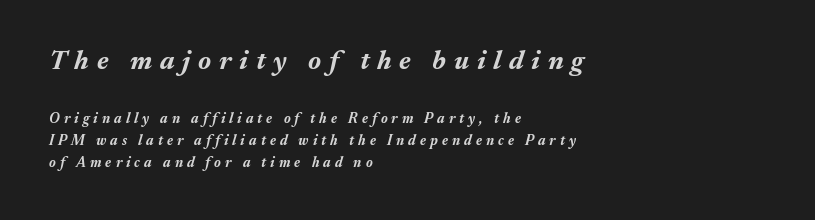
If you squint, the top block still reads clearly — it's the larger of the two. The axis of the letterforms is tilted away from vertical. Words appear elongated and porous because spacing is wide. A dark, heavy texture on the line: the type is bold. A student would call this left alignment; a typographer would say flush left, rag right. The space beneath each line is pristine and unruled.
